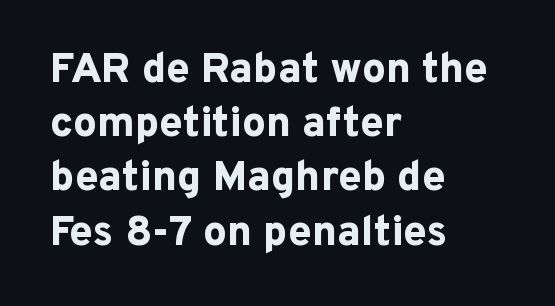
Q: Is the text bold? A: Yes.
Q: Is the text italic (slanted)? A: No, it is upright.
Q: Is the typeface a serif or a sans-serif typeface? A: Sans-serif.
Q: Is the text underlined? A: No.
Q: How is the paragraph aligned? A: Left-aligned.
Q: Is the spacing between letters normal or unusually wide? A: Normal.
Q: Is the spacing between lines tight, normal or loose? A: Normal.
Q: Width (condensed, normal, or wide)? A: Normal.
Q: Stroke contrast? A: Low.
Q: x-height? A: Medium.
Q: Monospaced? A: No.
